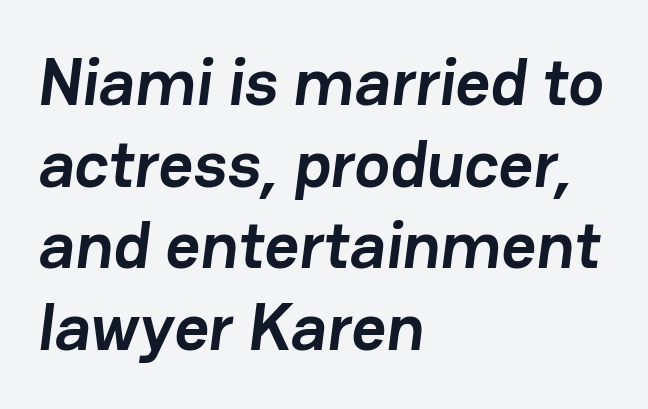
These lines stack with their left ends in a neat column. Heavy-handed strokes throughout: this text is bold. The text was rendered using a sans face with plain stroke endings. Observe the ordinary spacing: letters are neighbours, not strangers. Descenders are the only things crossing below the line. Varying glyph widths throughout — classic text-font behaviour.
